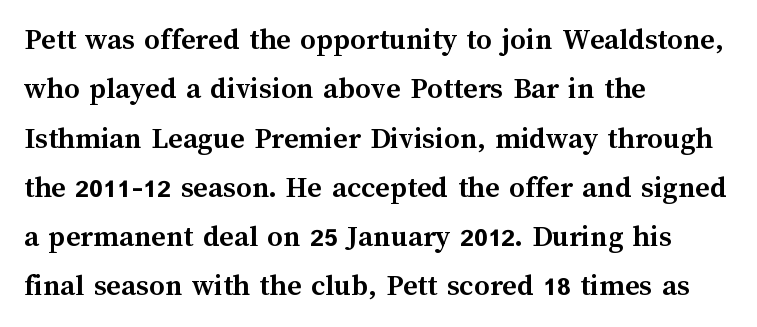
The image shows 31 px semibold type, upright; set left-aligned, normal line spacing (1.59x), normal letter spacing, not underlined; medium stroke contrast and a medium x-height.
